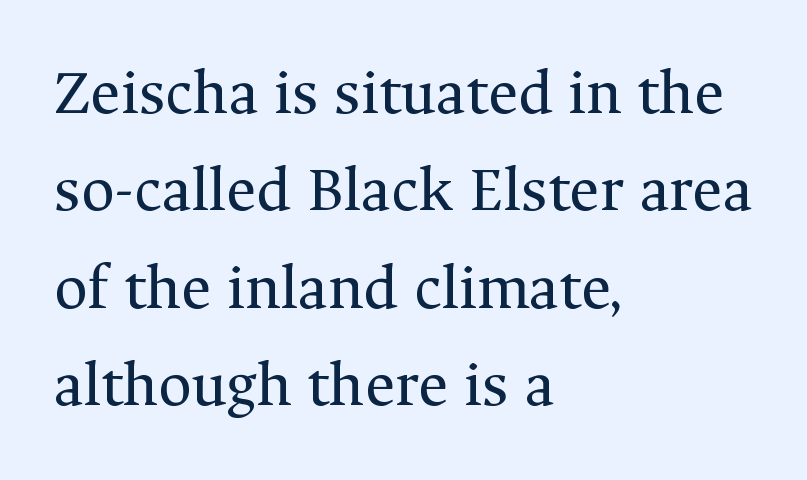
{"serif": "yes", "italic": "no", "bold": "no", "weight": "regular", "width": "normal", "stroke_contrast": "medium", "x_height": "medium", "monospaced": "no", "underline": "no", "align": "left", "line_spacing": "normal", "line_spacing_ratio": 1.5, "letter_spacing": "normal", "letter_spacing_em": 0.0, "glyph_px": 65}
